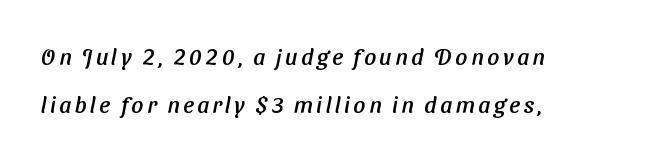
The image shows 23 px text type; set left-aligned, loose line spacing (2.07x), not underlined.
